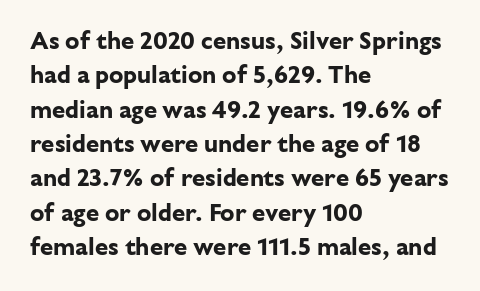
The passage shown is emphatically bold. The space directly below the letters is spotless. Italic? Not at all — the glyphs are vertical. The block of text has a typical density, with ordinary space between rows.
